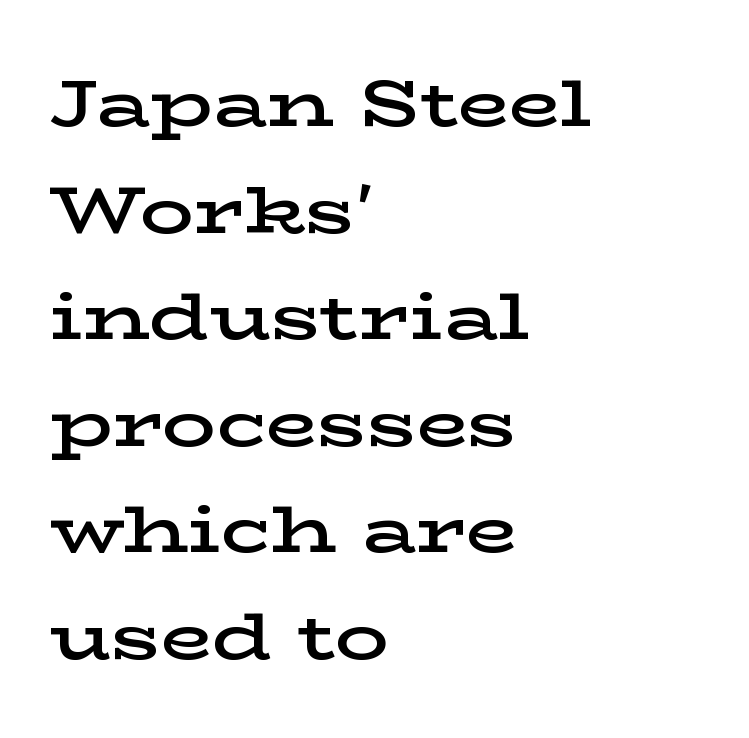
This block has exactly the height ordinary leading produces. Looks like regular typesetting: each glyph gets only the width it needs. What weight is shown? A semibold, between regular and bold. This rendering leaves character spacing at its baseline value. Any mark beneath the type? The region is blank. The lettering stays uniformly vertical, giving the passage a roman look.
